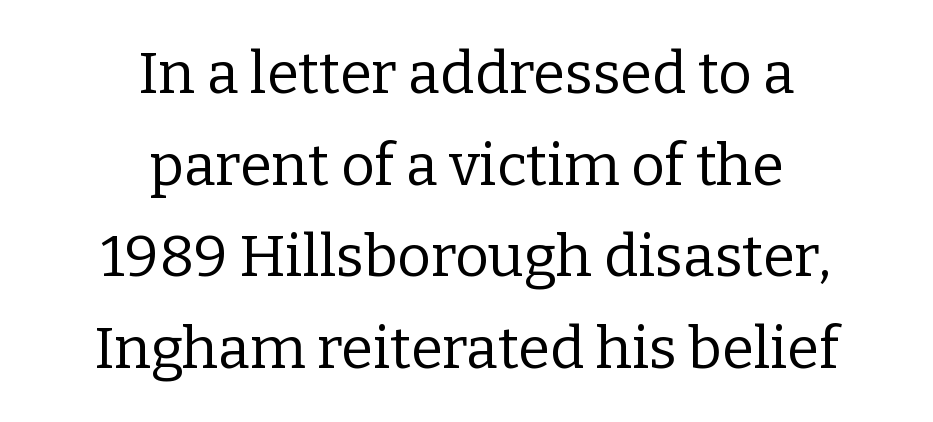
Q: Is the text bold? A: No.
Q: Is the text italic (slanted)? A: No, it is upright.
Q: Is the typeface a serif or a sans-serif typeface? A: Serif.
Q: Is the text underlined? A: No.
Q: How is the paragraph aligned? A: Centered.
Q: Is the spacing between letters normal or unusually wide? A: Normal.
Q: Is the spacing between lines tight, normal or loose? A: Normal.
Q: Width (condensed, normal, or wide)? A: Normal.
Q: Stroke contrast? A: Low.
Q: x-height? A: Medium.
Q: Monospaced? A: No.
